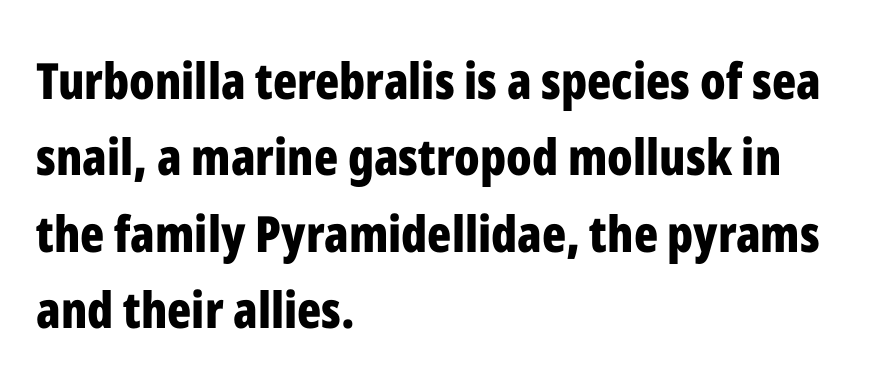
Q: Is the text bold? A: Yes.
Q: Is the text italic (slanted)? A: No, it is upright.
Q: Is the typeface a serif or a sans-serif typeface? A: Sans-serif.
Q: Is the text underlined? A: No.
Q: How is the paragraph aligned? A: Left-aligned.
Q: Is the spacing between letters normal or unusually wide? A: Normal.
Q: Is the spacing between lines tight, normal or loose? A: Normal.
Q: Width (condensed, normal, or wide)? A: Condensed.
Q: Stroke contrast? A: Low.
Q: x-height? A: Medium.
Q: Monospaced? A: No.
